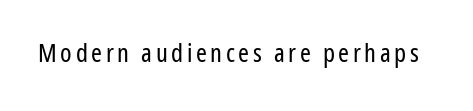
On a weight scale, this lands at 450 or below. The gap between lines stays unmarked. Notice how the stems are strictly vertical — no italics here.
